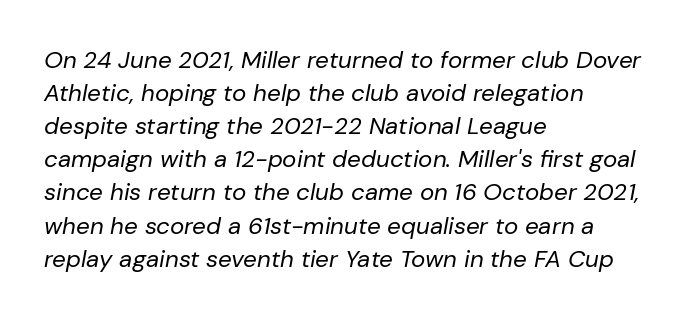
{"italic": "yes", "lean": "right", "slant_degrees": 10, "bold": "no", "underline": "no", "align": "left", "line_spacing": "normal", "line_spacing_ratio": 1.38, "letter_spacing": "normal", "letter_spacing_em": 0.0, "glyph_px": 24}
